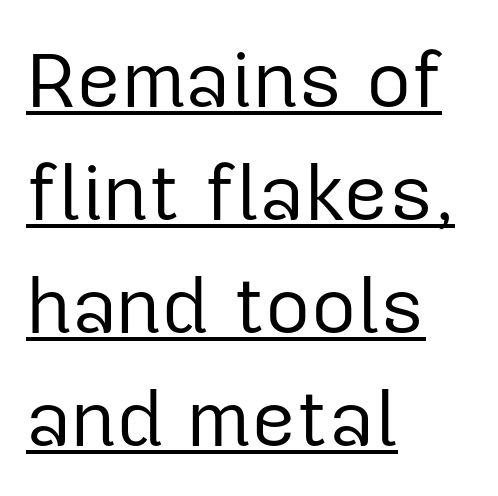
This sample uses plain, unmodified letter spacing. Stroke thickness stays within the range of a standard reading face or lighter. A roman cut, with each character standing at attention. Horizontally, the lines are justified to the leading edge only. The rendering uses natural spacing where letterforms have individual widths.
